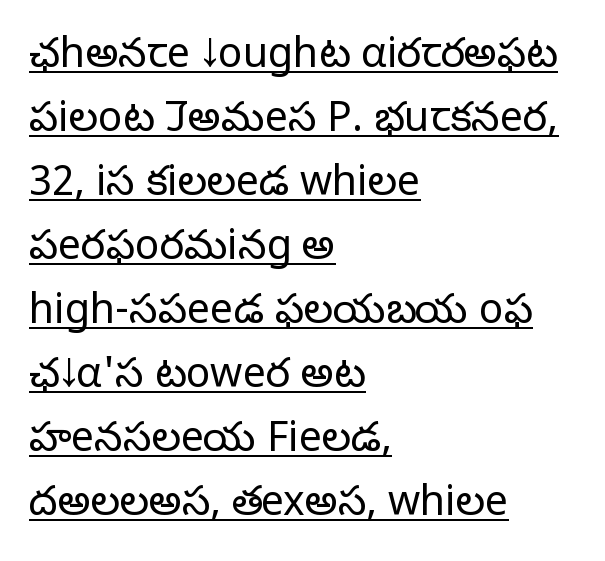
Q: Is the text bold? A: No.
Q: Is the text italic (slanted)? A: No, it is upright.
Q: Is the typeface a serif or a sans-serif typeface? A: Sans-serif.
Q: Is the text underlined? A: Yes.
Q: How is the paragraph aligned? A: Left-aligned.
Q: Is the spacing between letters normal or unusually wide? A: Normal.
Q: Is the spacing between lines tight, normal or loose? A: Normal.
Q: Width (condensed, normal, or wide)? A: Normal.
Q: Stroke contrast? A: Low.
Q: x-height? A: Medium.
Q: Monospaced? A: No.
